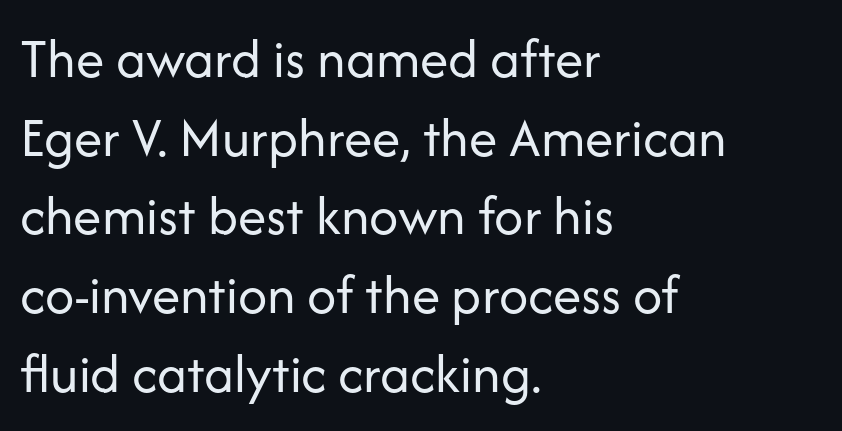
The image shows 57 px regular-weight sans-serif type, upright; set left-aligned, normal line spacing (1.38x), normal letter spacing, not underlined; low stroke contrast and a medium x-height.
